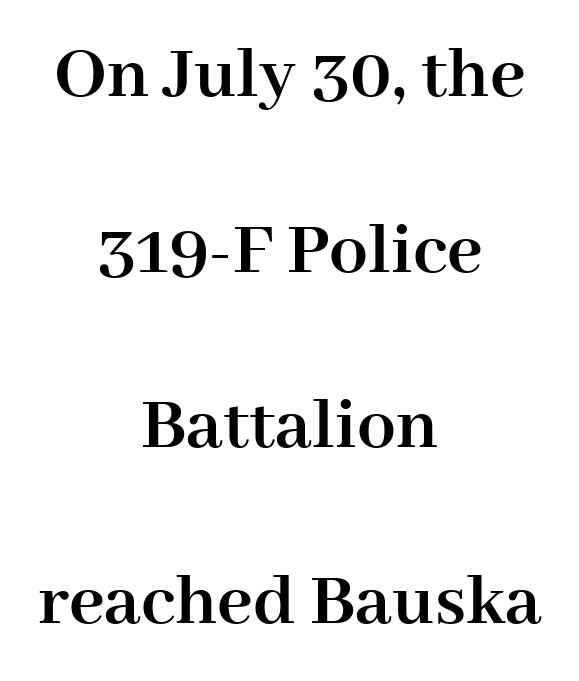
The letters advance in unequal steps, a hallmark of proportional type. Look at the tracking — it's just the regular setting, nothing added. Type style note: has serifs. Short and long lines alike share a common midpoint.
